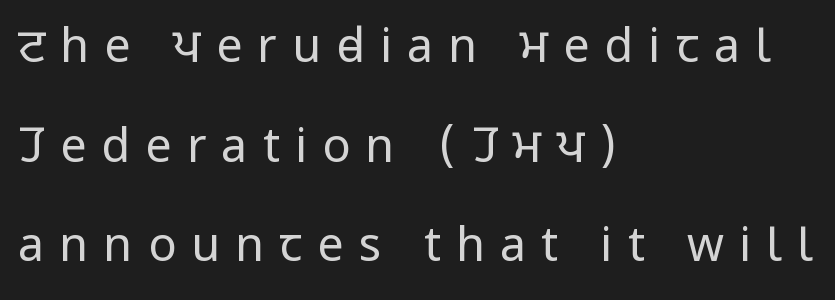
The image shows 47 px regular-weight, condensed sans-serif type, upright; set left-aligned, loose line spacing (2.12x), unusually wide letter spacing (+0.32 em), not underlined; low stroke contrast and a large x-height.
